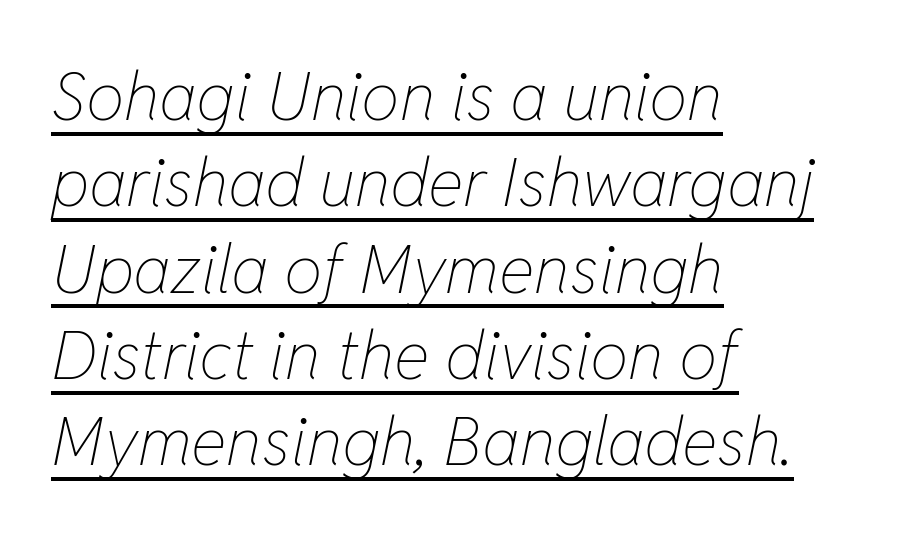
{"italic": "yes", "lean": "right", "slant_degrees": 11, "bold": "no", "weight": "thin", "width": "condensed", "stroke_contrast": "low", "x_height": "medium", "monospaced": "no", "underline": "yes", "align": "left", "line_spacing": "normal", "line_spacing_ratio": 1.27, "letter_spacing": "normal", "letter_spacing_em": 0.0, "glyph_px": 68}
